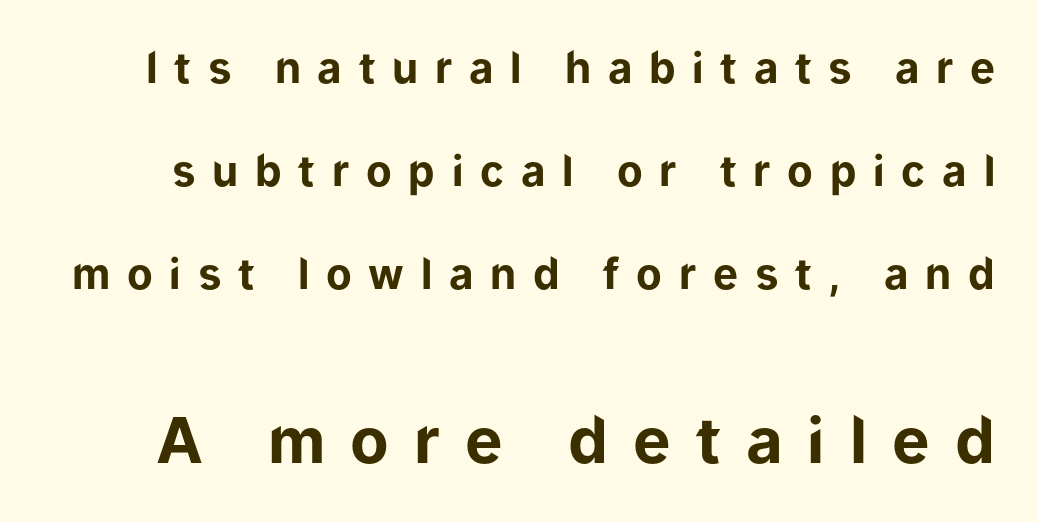
{"serif": "no", "italic": "no", "bold": "yes", "weight": "bold", "width": "normal", "stroke_contrast": "low", "x_height": "medium", "monospaced": "no", "underline": "no", "line_spacing": "loose", "line_spacing_ratio": 2.45, "letter_spacing": "wide", "letter_spacing_em": 0.4, "larger_block": "second", "size_ratio": 1.5, "glyph_px": 63}
